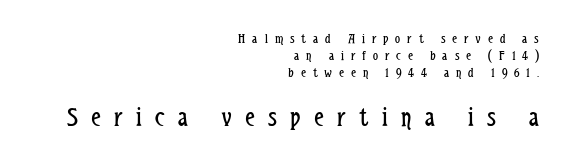
Q: Is the text bold? A: No.
Q: Is the text italic (slanted)? A: No, it is upright.
Q: Is the text underlined? A: No.
Q: How is the paragraph aligned? A: Right-aligned.
Q: Is the spacing between letters normal or unusually wide? A: Unusually wide.
Q: Which block of text is set in a larger size, the first (top) or the second (bottom)? A: The second (bottom) one.
